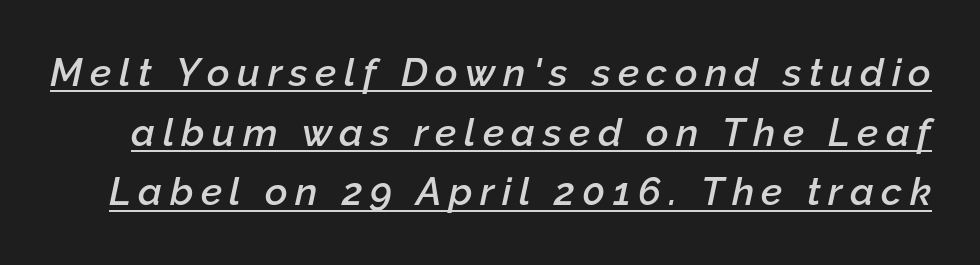
Q: Is the text bold? A: Semi-bold.
Q: Is the text italic (slanted)? A: Yes, it leans right by about 12 degrees.
Q: Is the text underlined? A: Yes.
Q: Is the spacing between lines tight, normal or loose? A: Normal.
Q: Width (condensed, normal, or wide)? A: Normal.
Q: Stroke contrast? A: Low.
Q: x-height? A: Medium.
Q: Monospaced? A: No.
